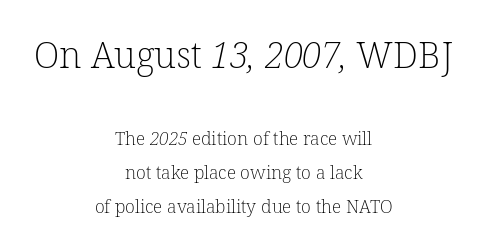
The face looks like a standard text weight, possibly lighter. The passage shown is typed in a proportional face where columns would drift. If you folded the block vertically in half, each line would mirror itself in length. The typeface chosen for these lines features serifs. Tracking here is standard; glyphs follow each other at the usual distance. The passage shown is not underscored anywhere.
